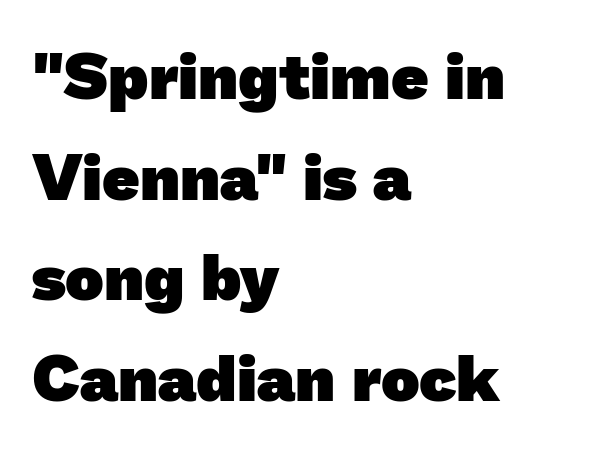
The image shows 65 px heavy sans-serif type; set left-aligned, normal line spacing (1.55x), normal letter spacing, not underlined; low stroke contrast and a medium x-height.
